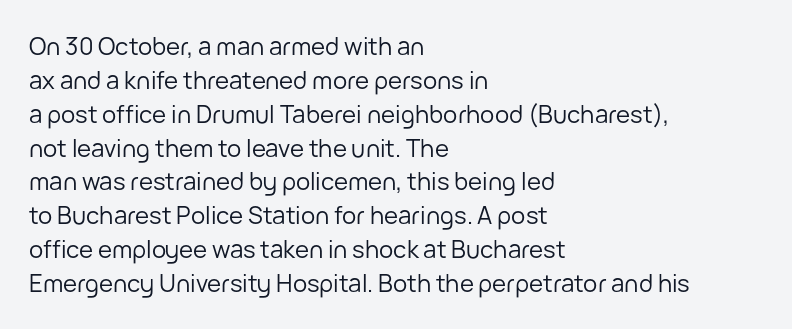
Decoration check: the copy has no underline. Teacher's note: observe the even left margin — that is flush-left alignment. Interline gaps are of average width in this sample. No chunkiness to these letters — they're not bold. These lines were composed using upright roman letters.
